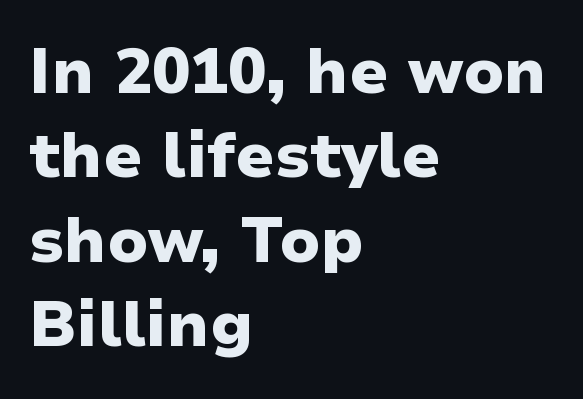
Q: Is the text bold? A: Yes.
Q: Is the text italic (slanted)? A: No, it is upright.
Q: Is the typeface a serif or a sans-serif typeface? A: Sans-serif.
Q: Is the text underlined? A: No.
Q: How is the paragraph aligned? A: Left-aligned.
Q: Is the spacing between letters normal or unusually wide? A: Normal.
Q: Is the spacing between lines tight, normal or loose? A: Normal.
Q: Width (condensed, normal, or wide)? A: Normal.
Q: Stroke contrast? A: Low.
Q: x-height? A: Medium.
Q: Monospaced? A: No.
